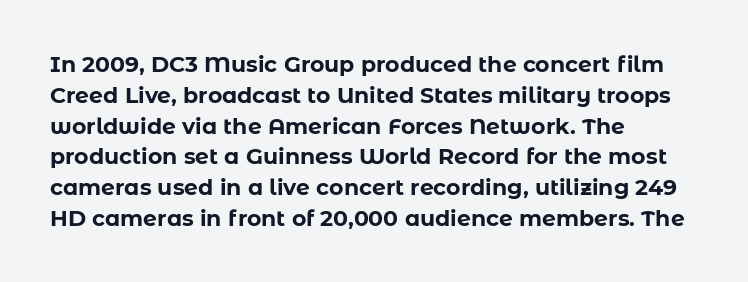
{"italic": "no", "bold": "yes", "underline": "no", "align": "left", "line_spacing": "normal", "line_spacing_ratio": 1.4, "letter_spacing": "normal", "letter_spacing_em": 0.0, "glyph_px": 22}
